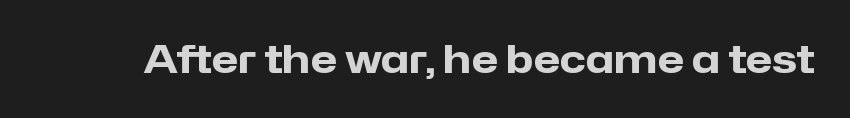
Q: Is the text bold? A: Yes.
Q: Is the text italic (slanted)? A: No, it is upright.
Q: Is the typeface a serif or a sans-serif typeface? A: Sans-serif.
Q: Is the text underlined? A: No.
Q: Is the spacing between letters normal or unusually wide? A: Normal.
Q: Width (condensed, normal, or wide)? A: Normal.
Q: Stroke contrast? A: Low.
Q: x-height? A: Medium.
Q: Monospaced? A: No.
